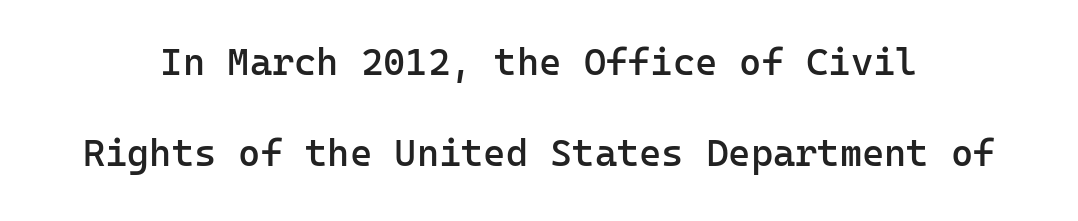
A semibold gives these letters moderate extra thickness, short of bold. A great deal of white space separates one row of letters from the next. Any mark beneath the type? The region is blank. This rendering leaves character spacing at its baseline value. Is this a sans? Yes — the strokes have no serifs.
